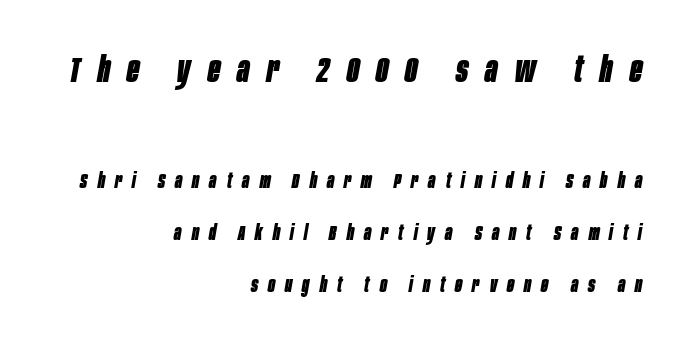
Visually, the top section dominates because its glyphs are scaled up. Substantial extra tracking has been applied to these lines. Descenders are the only things crossing below the line. You'd pick this weight for a headline — it's a proper bold. You could fit nearly another row in the gap between these rows.
